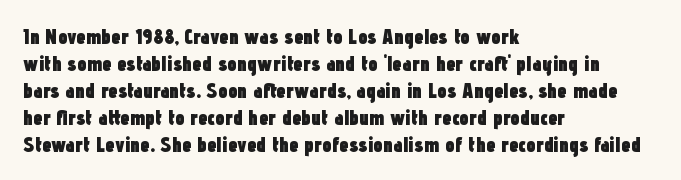
Q: Is the text bold? A: Yes.
Q: Is the text italic (slanted)? A: No, it is upright.
Q: Is the text underlined? A: No.
Q: How is the paragraph aligned? A: Left-aligned.
Q: Is the spacing between letters normal or unusually wide? A: Normal.
Q: Is the spacing between lines tight, normal or loose? A: Normal.
